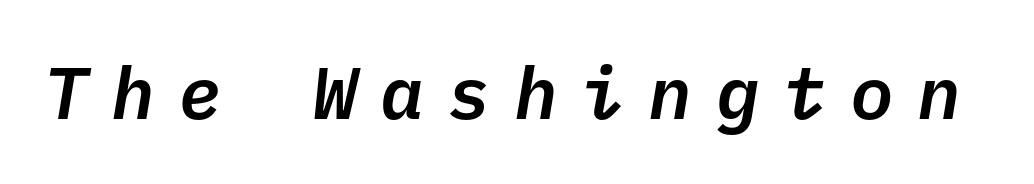
{"italic": "yes", "lean": "right", "slant_degrees": 10, "width": "normal", "stroke_contrast": "low", "x_height": "medium", "monospaced": "yes", "underline": "no", "letter_spacing": "wide", "letter_spacing_em": 0.32, "glyph_px": 73}
